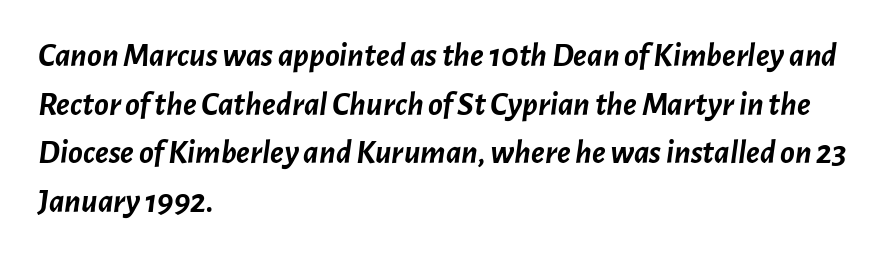
{"italic": "yes", "lean": "right", "slant_degrees": 7, "bold": "yes", "weight": "semibold", "width": "normal", "stroke_contrast": "low", "x_height": "medium", "monospaced": "no", "underline": "no", "align": "left", "line_spacing": "normal", "line_spacing_ratio": 1.43, "letter_spacing": "normal", "letter_spacing_em": 0.0, "glyph_px": 34}
